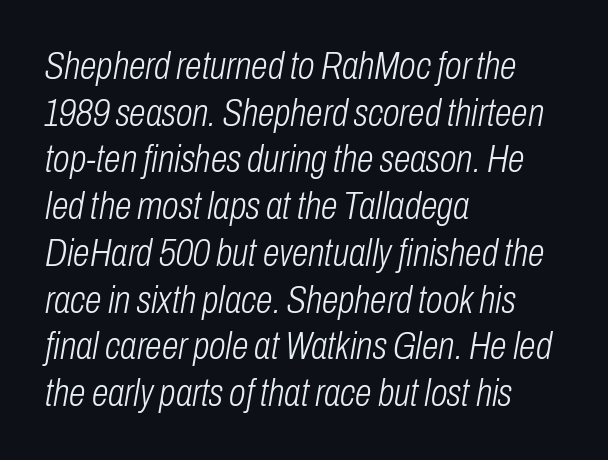
Q: Is the text bold? A: No.
Q: Is the text italic (slanted)? A: Yes, it leans right by about 10 degrees.
Q: Is the text underlined? A: No.
Q: How is the paragraph aligned? A: Left-aligned.
Q: Is the spacing between letters normal or unusually wide? A: Normal.
Q: Width (condensed, normal, or wide)? A: Condensed.
Q: Stroke contrast? A: Low.
Q: x-height? A: Medium.
Q: Monospaced? A: No.
